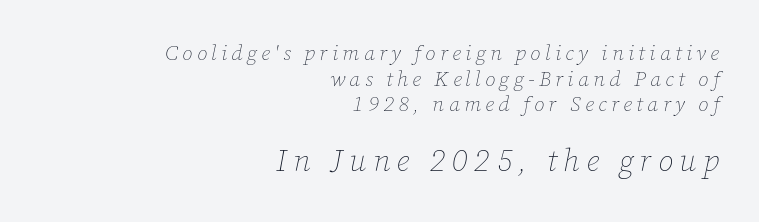
{"italic": "yes", "lean": "right", "slant_degrees": 12, "bold": "no", "weight": "thin", "width": "normal", "stroke_contrast": "low", "x_height": "medium", "monospaced": "no", "underline": "no", "align": "right", "line_spacing_ratio": 1.22, "letter_spacing": "wide", "letter_spacing_em": 0.21, "larger_block": "second", "size_ratio": 1.48, "glyph_px": 31}
